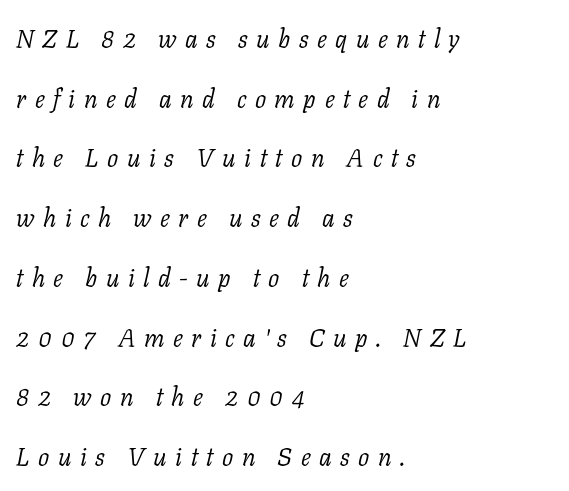
The image shows 25 px text type, italic (leaning right); set left-aligned, loose line spacing (2.39x), unusually wide letter spacing (+0.34 em), not underlined.
